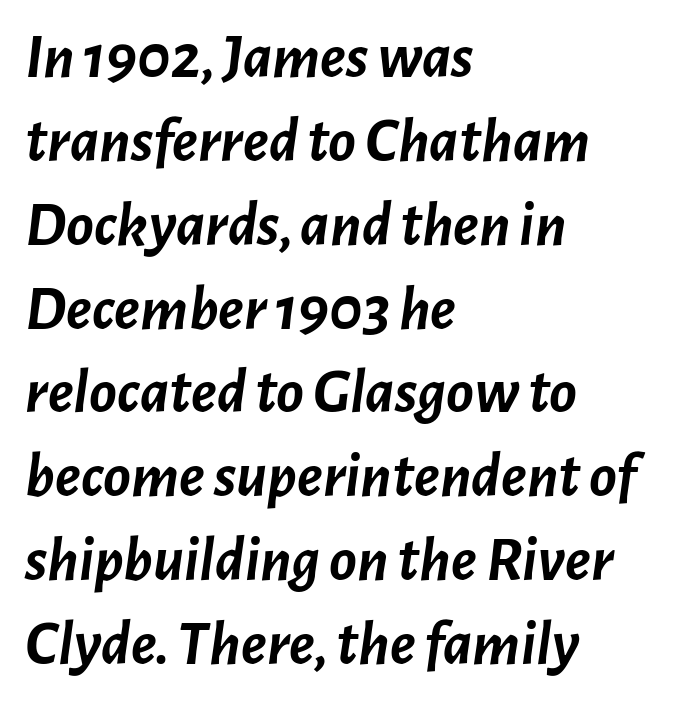
{"italic": "yes", "lean": "right", "slant_degrees": 7, "bold": "yes", "weight": "semibold", "width": "normal", "stroke_contrast": "low", "x_height": "medium", "monospaced": "no", "underline": "no", "align": "left", "line_spacing": "normal", "line_spacing_ratio": 1.31, "letter_spacing": "normal", "letter_spacing_em": 0.0, "glyph_px": 64}
